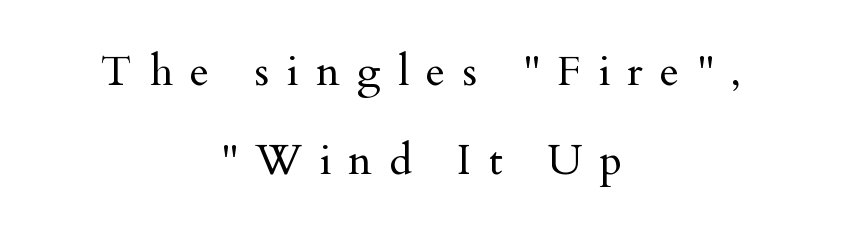
The image shows 42 px regular-weight serif type, upright; set centered, loose line spacing (2.12x), unusually wide letter spacing (+0.41 em), not underlined; medium stroke contrast and a small x-height.
